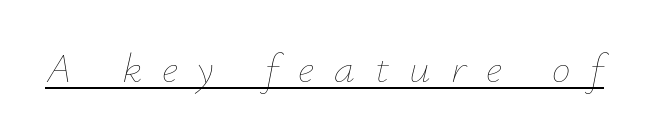
{"italic": "yes", "lean": "right", "slant_degrees": 12, "bold": "no", "weight": "thin", "width": "normal", "stroke_contrast": "low", "x_height": "small", "monospaced": "no", "underline": "yes", "letter_spacing": "wide", "letter_spacing_em": 0.48, "glyph_px": 42}
